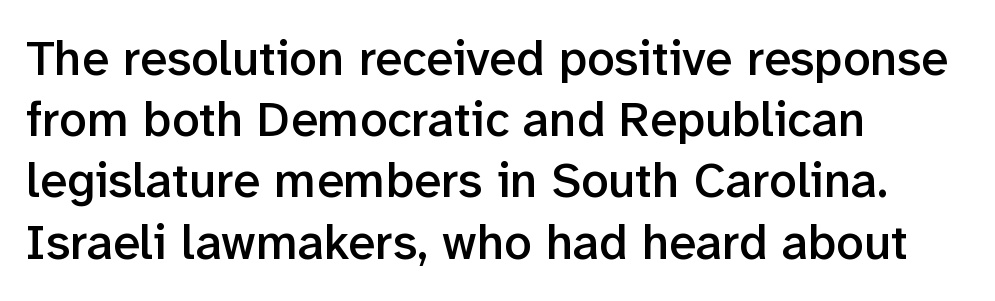
Q: Is the text bold? A: Semi-bold.
Q: Is the text italic (slanted)? A: No, it is upright.
Q: Is the typeface a serif or a sans-serif typeface? A: Sans-serif.
Q: Is the text underlined? A: No.
Q: How is the paragraph aligned? A: Left-aligned.
Q: Is the spacing between letters normal or unusually wide? A: Normal.
Q: Is the spacing between lines tight, normal or loose? A: Normal.
Q: Width (condensed, normal, or wide)? A: Normal.
Q: Stroke contrast? A: Low.
Q: x-height? A: Medium.
Q: Monospaced? A: No.
